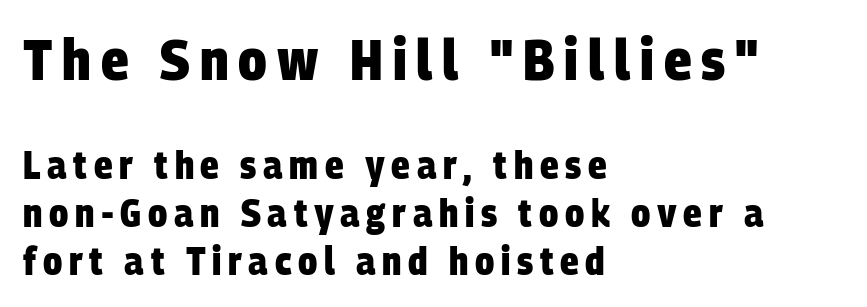
Q: Is the text bold? A: Yes.
Q: Is the typeface a serif or a sans-serif typeface? A: Sans-serif.
Q: Is the text underlined? A: No.
Q: How is the paragraph aligned? A: Left-aligned.
Q: Which block of text is set in a larger size, the first (top) or the second (bottom)? A: The first (top) one.
Q: Width (condensed, normal, or wide)? A: Condensed.
Q: Stroke contrast? A: Low.
Q: x-height? A: Large.
Q: Monospaced? A: No.
